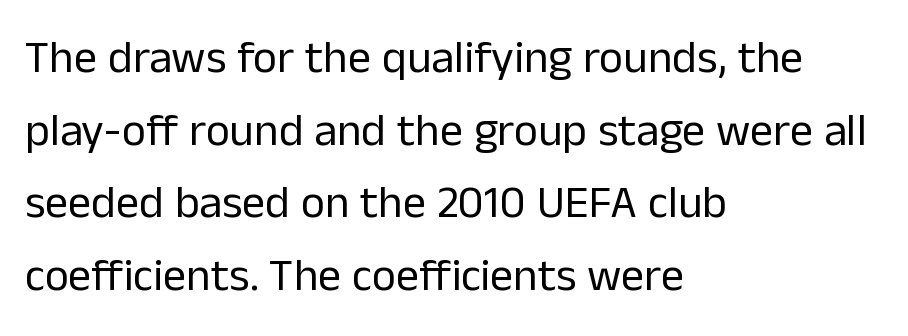
To sum up the face: it is a sans, with no serifs. Clear beneath every line of the passage. Caption: standard tracking, unaltered. A quiet, ordinary-to-light weight characterises the typeface. The letters advance in unequal steps, a hallmark of proportional type. These lines sit exactly where default settings would place them.
